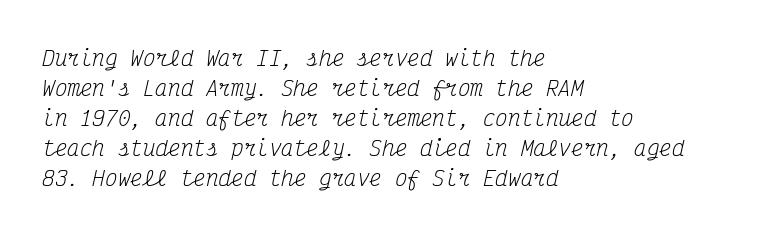
Q: Is the text bold? A: No.
Q: Is the text italic (slanted)? A: Yes, it leans right by about 12 degrees.
Q: Is the text underlined? A: No.
Q: How is the paragraph aligned? A: Left-aligned.
Q: Is the spacing between letters normal or unusually wide? A: Normal.
Q: Is the spacing between lines tight, normal or loose? A: Normal.
